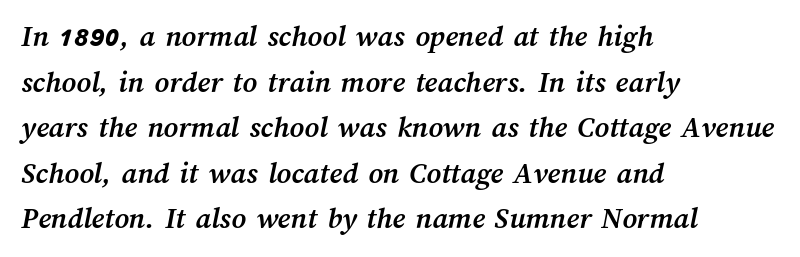
Chunky letters — that's bold for sure. Note the varied advance widths — an 'i' is clearly narrower than an 'm'. Notice how the passage keeps a crisp vertical edge on the left only. The space beneath each line is pristine and unruled. Compared with typical body copy, the letter spacing here is the same. Whoever set this chose a conventional vertical rhythm.
